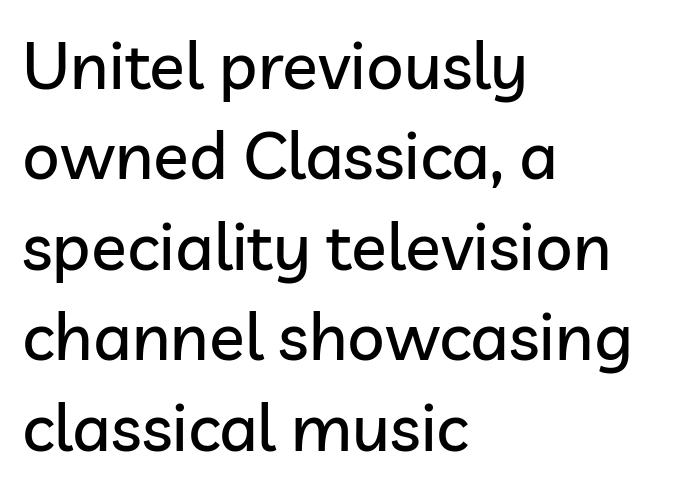
You could not count columns in this text — the font is proportionally spaced. The block of text has a typical density, with ordinary space between rows. Descender tails drop into unmarked territory. The passage is arranged the way most books set body copy — flush left.
